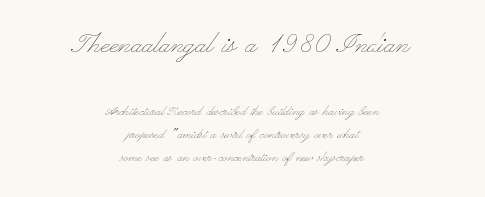
The image shows 33 px thin, wide type; set centered, normal line spacing (1.46x), normal letter spacing, not underlined; the first (top) block is 2.06x larger; low stroke contrast and a small x-height.
